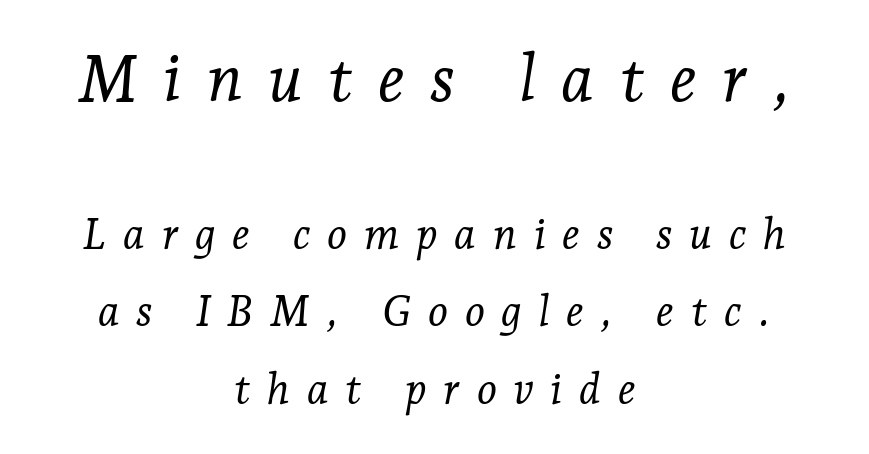
Q: Is the text bold? A: No.
Q: Is the text italic (slanted)? A: Yes, it leans right by about 7 degrees.
Q: Is the typeface a serif or a sans-serif typeface? A: Serif.
Q: Is the text underlined? A: No.
Q: How is the paragraph aligned? A: Centered.
Q: Is the spacing between letters normal or unusually wide? A: Unusually wide.
Q: Which block of text is set in a larger size, the first (top) or the second (bottom)? A: The first (top) one.
Q: Width (condensed, normal, or wide)? A: Normal.
Q: Stroke contrast? A: Low.
Q: x-height? A: Medium.
Q: Monospaced? A: No.
